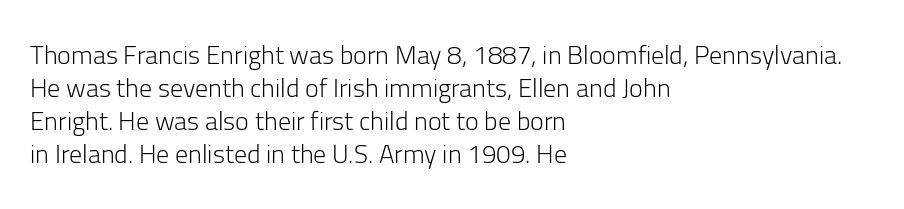
{"italic": "no", "bold": "no", "underline": "no", "align": "left", "line_spacing": "normal", "line_spacing_ratio": 1.27, "letter_spacing": "normal", "letter_spacing_em": 0.0, "glyph_px": 26}
